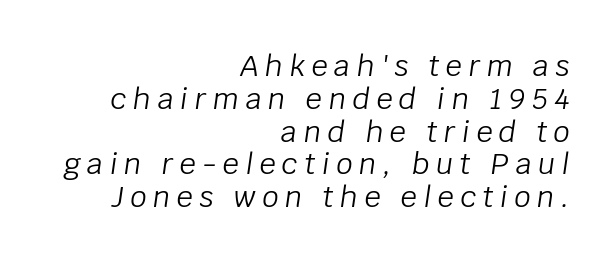
The image shows 29 px light type, italic (leaning right); set right-aligned, tight line spacing (1.13x), unusually wide letter spacing (+0.22 em), not underlined; low stroke contrast and a large x-height.
